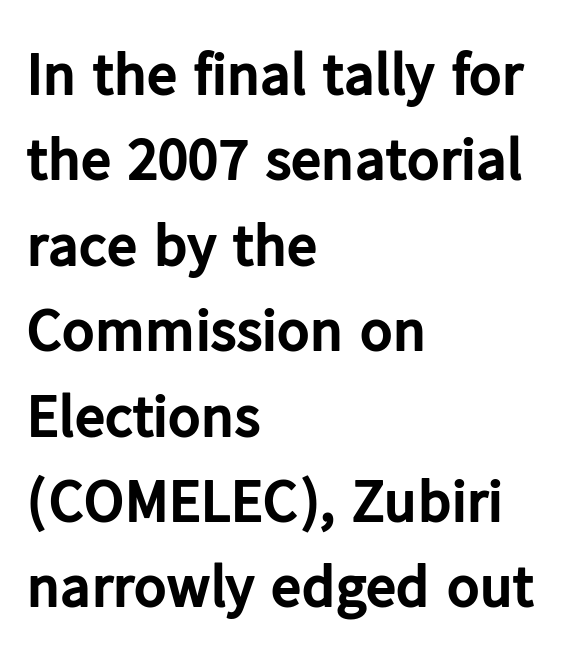
Q: Is the text bold? A: Yes.
Q: Is the text italic (slanted)? A: No, it is upright.
Q: Is the typeface a serif or a sans-serif typeface? A: Sans-serif.
Q: Is the text underlined? A: No.
Q: How is the paragraph aligned? A: Left-aligned.
Q: Is the spacing between letters normal or unusually wide? A: Normal.
Q: Is the spacing between lines tight, normal or loose? A: Normal.
Q: Width (condensed, normal, or wide)? A: Normal.
Q: Stroke contrast? A: Low.
Q: x-height? A: Medium.
Q: Monospaced? A: No.
